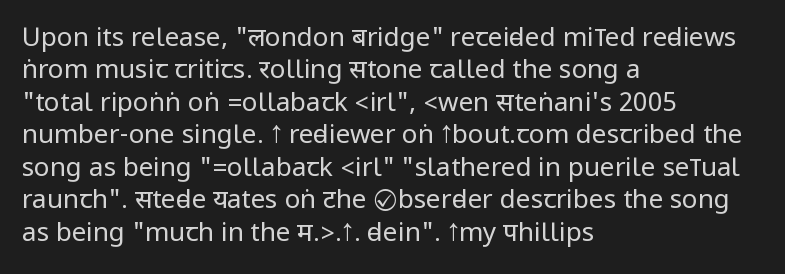
Q: Is the text bold? A: No.
Q: Is the text italic (slanted)? A: No, it is upright.
Q: Is the text underlined? A: No.
Q: How is the paragraph aligned? A: Left-aligned.
Q: Is the spacing between letters normal or unusually wide? A: Normal.
Q: Is the spacing between lines tight, normal or loose? A: Normal.
